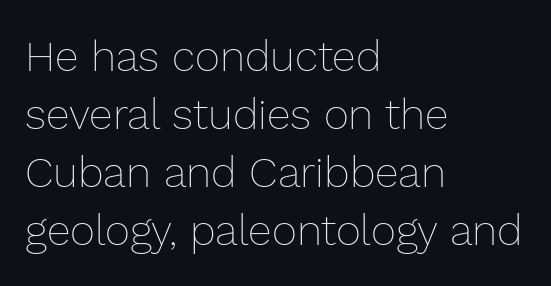
The image shows 43 px thin type, upright; set left-aligned, normal line spacing (1.35x), normal letter spacing, not underlined; low stroke contrast and a medium x-height.
